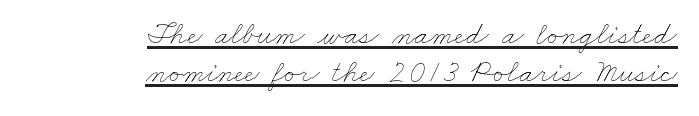
{"bold": "no", "weight": "thin", "width": "wide", "stroke_contrast": "low", "x_height": "small", "monospaced": "no", "underline": "yes", "align": "right", "line_spacing_ratio": 1.19, "letter_spacing": "normal", "letter_spacing_em": 0.0, "glyph_px": 32}
